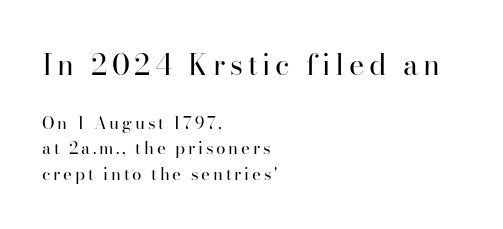
Is this a fixed-width face? No — the glyphs have proportional, varying widths. The rag falls on the right side of this text block. Each letter's strokes conclude with small projecting serifs. The more generous point size was reserved for the upper chunk. The lettering holds an erect, upright posture throughout. How would I describe the line gaps? Plain and ordinary.
